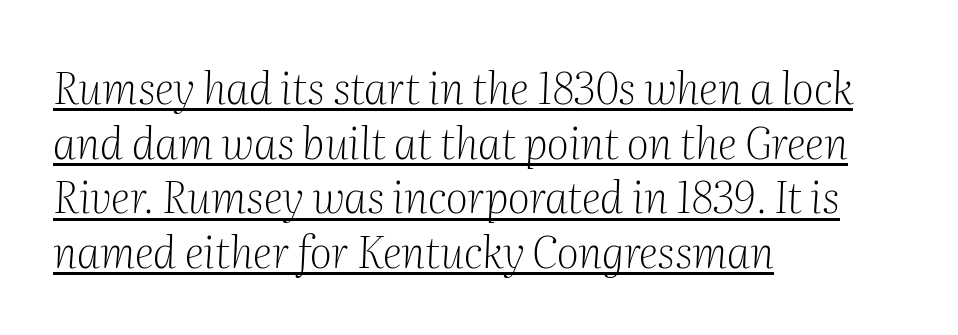
{"serif": "yes", "italic": "yes", "lean": "right", "slant_degrees": 2, "bold": "no", "weight": "light", "width": "normal", "stroke_contrast": "medium", "x_height": "medium", "monospaced": "no", "underline": "yes", "align": "left", "line_spacing": "normal", "line_spacing_ratio": 1.27, "letter_spacing": "normal", "letter_spacing_em": 0.0, "glyph_px": 43}
